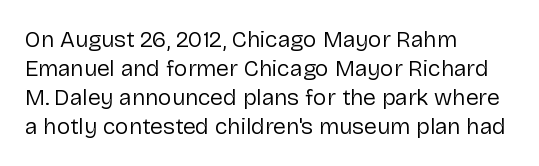
{"italic": "no", "bold": "no", "underline": "no", "align": "left", "line_spacing": "normal", "line_spacing_ratio": 1.26, "letter_spacing": "normal", "letter_spacing_em": 0.0, "glyph_px": 23}
